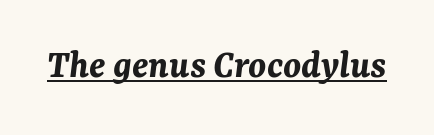
The image shows 40 px bold type, italic (leaning right); set normal letter spacing, underlined; medium stroke contrast and a medium x-height.
